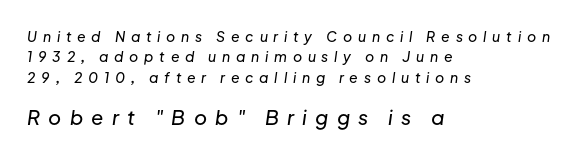
Designer's note — italics engaged. Lines of text with bare space underneath. The rendering enlarges the type as you move from the upper chunk to the lower. The passage shown stacks its lines at a standard gap. Observe the wide spacing: letters keep a clear distance from each other. Alignment: flush left.
